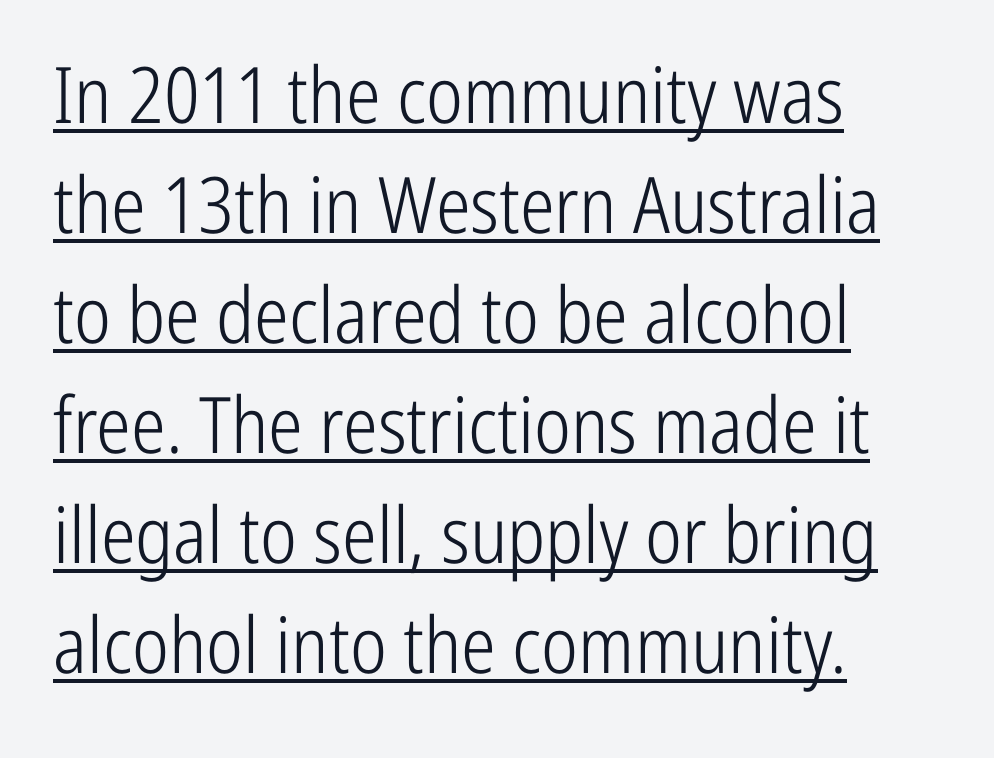
{"serif": "no", "italic": "no", "bold": "no", "weight": "light", "width": "condensed", "stroke_contrast": "low", "x_height": "medium", "monospaced": "no", "underline": "yes", "align": "left", "line_spacing": "normal", "line_spacing_ratio": 1.41, "letter_spacing": "normal", "letter_spacing_em": 0.0, "glyph_px": 78}
